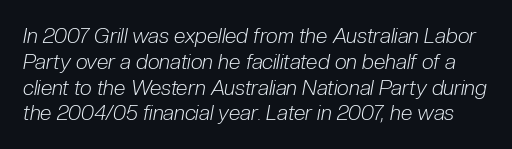
The face used here has a pronounced slope to its letters. No word sits above an underline. The horizontal fit of the characters is conventional and even. No heavy texture on the line: the type isn't bold.
